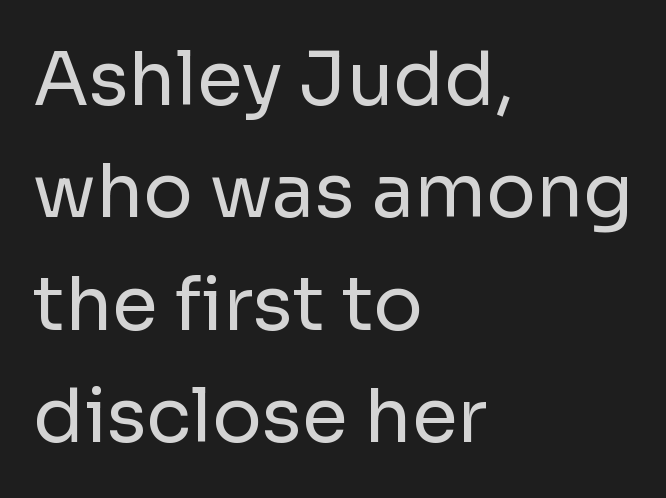
The image shows 74 px regular-weight sans-serif type, upright; set left-aligned, normal line spacing (1.52x), normal letter spacing, not underlined; low stroke contrast and a medium x-height.
